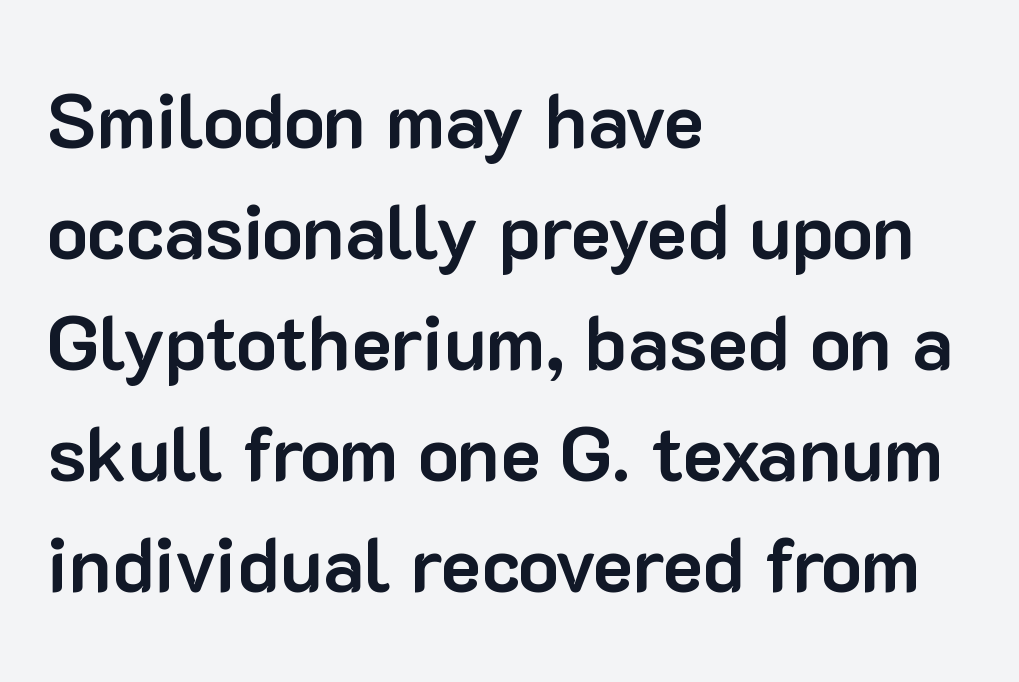
{"serif": "no", "italic": "no", "bold": "yes", "weight": "bold", "width": "normal", "stroke_contrast": "low", "x_height": "medium", "monospaced": "no", "underline": "no", "align": "left", "line_spacing": "normal", "line_spacing_ratio": 1.46, "letter_spacing": "normal", "letter_spacing_em": 0.0, "glyph_px": 76}
